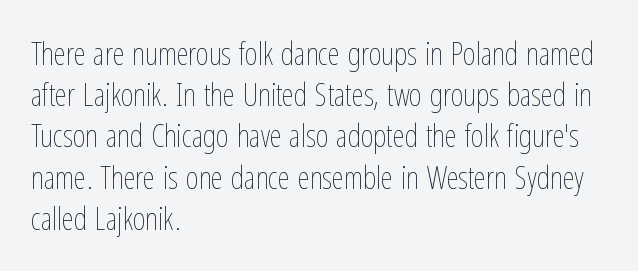
{"italic": "no", "bold": "no", "weight": "thin", "width": "condensed", "stroke_contrast": "low", "x_height": "medium", "monospaced": "no", "underline": "no", "align": "left", "line_spacing": "normal", "line_spacing_ratio": 1.33, "letter_spacing": "normal", "letter_spacing_em": 0.0, "glyph_px": 31}
